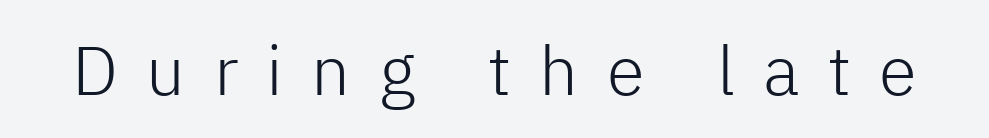
{"serif": "no", "italic": "no", "bold": "no", "weight": "light", "width": "normal", "stroke_contrast": "low", "x_height": "medium", "monospaced": "no", "underline": "no", "letter_spacing": "wide", "letter_spacing_em": 0.41, "glyph_px": 69}
